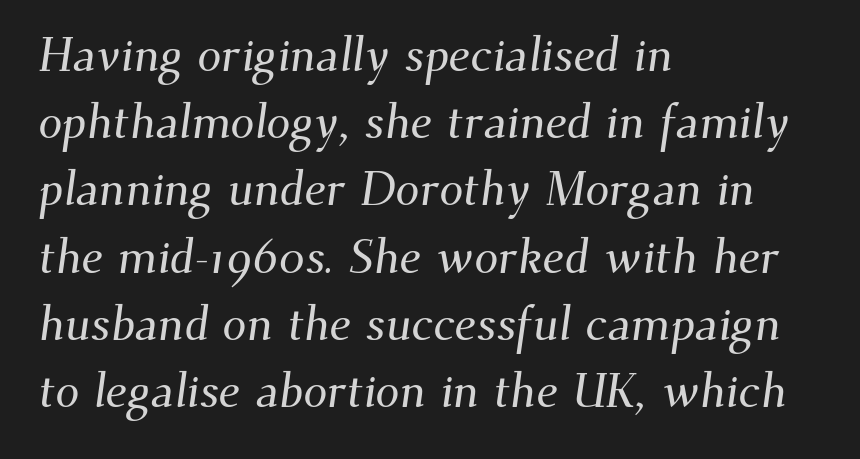
{"serif": "yes", "width": "normal", "stroke_contrast": "medium", "x_height": "small", "monospaced": "no", "underline": "no", "align": "left", "line_spacing": "normal", "line_spacing_ratio": 1.4, "letter_spacing": "normal", "letter_spacing_em": 0.0, "glyph_px": 48}
